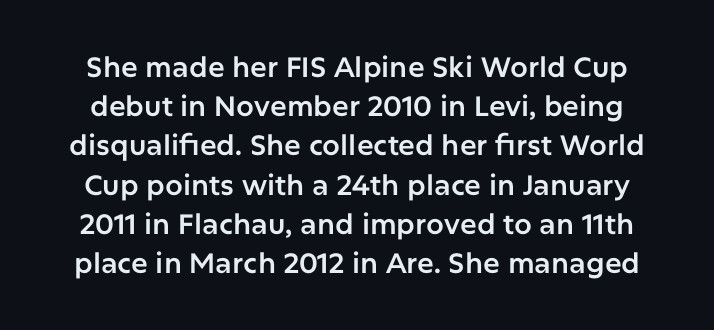
Horizontal bands of white between lines are of average thickness. Upright lettering throughout. A sans-serif font was chosen for this passage. Tracking value appears to be zero — textbook default spacing. Anything drawn beneath the words? Only blank space.
